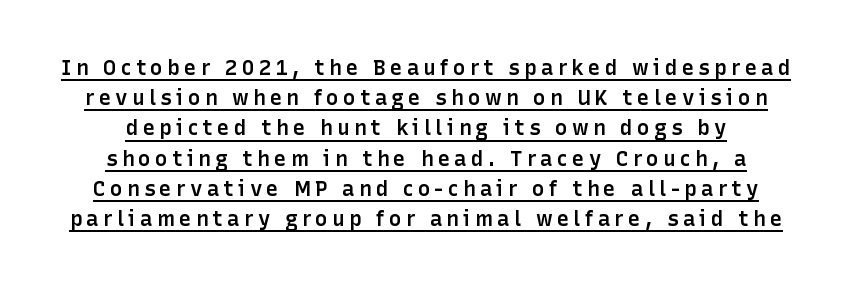
Words appear elongated and porous because spacing is wide. Notice how a bar underscores the lettering throughout. Horizontal bands of white between lines are of average thickness. The rendering uses a semibold face; strokes are thickened but not to full bold. Posture: vertical.
